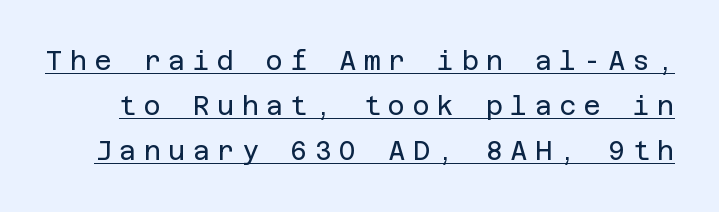
The image shows 26 px text type, upright; set line spacing 1.74x, unusually wide letter spacing (+0.29 em), underlined.
